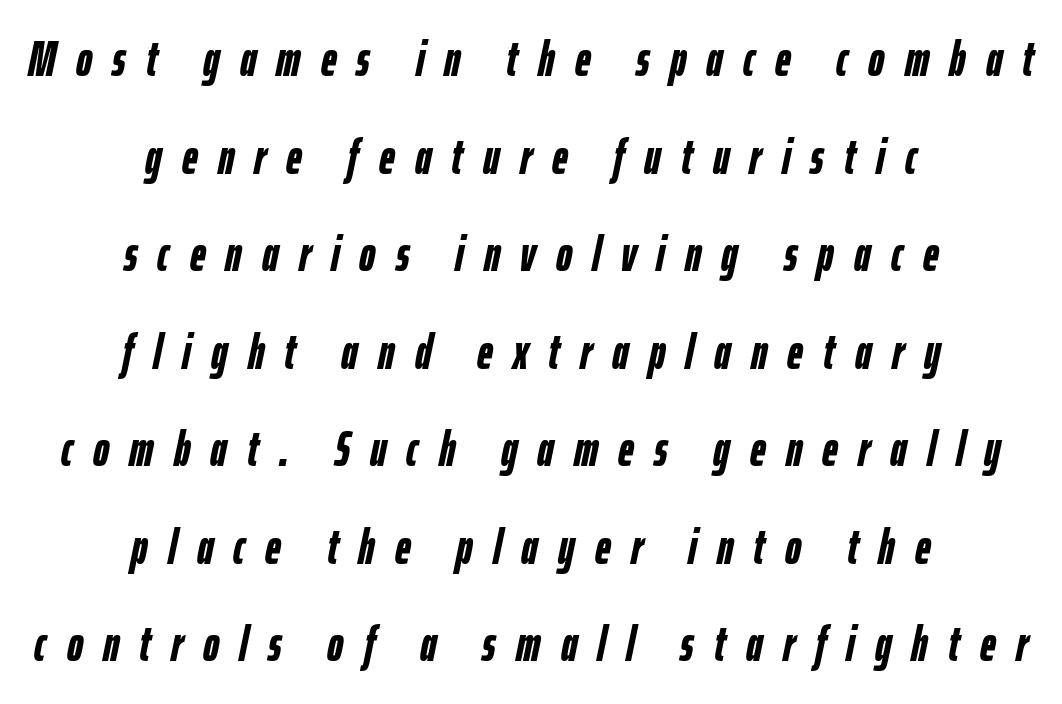
Q: Is the text bold? A: Yes.
Q: Is the text italic (slanted)? A: Yes, it leans right by about 12 degrees.
Q: Is the text underlined? A: No.
Q: How is the paragraph aligned? A: Centered.
Q: Is the spacing between letters normal or unusually wide? A: Unusually wide.
Q: Is the spacing between lines tight, normal or loose? A: Loose.
Q: Width (condensed, normal, or wide)? A: Condensed.
Q: Stroke contrast? A: Low.
Q: x-height? A: Medium.
Q: Monospaced? A: No.
